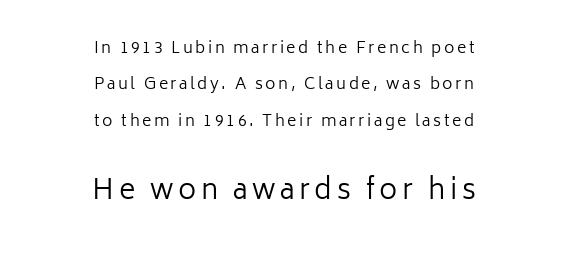
The lines in this sample share a center point and differ in where they start and stop. A sans-serif font was chosen for this passage. The later block is typeset at a bigger size than the earlier block. Notice the wide empty band between every row — that's loose leading. Heaviness? Minimal to ordinary, like unemphasized prose.
